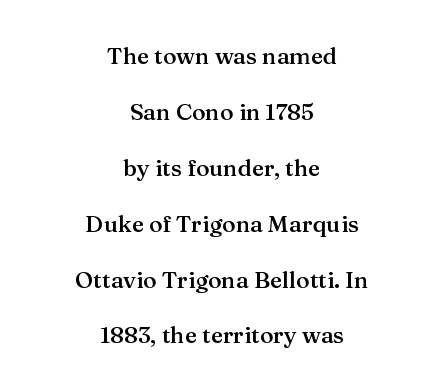
Quick note: underline off. The leading is generous, giving the passage an open texture. Does extra space separate the letters? No, they use regular spacing. Every stem runs plumb, perpendicular to the baseline.
